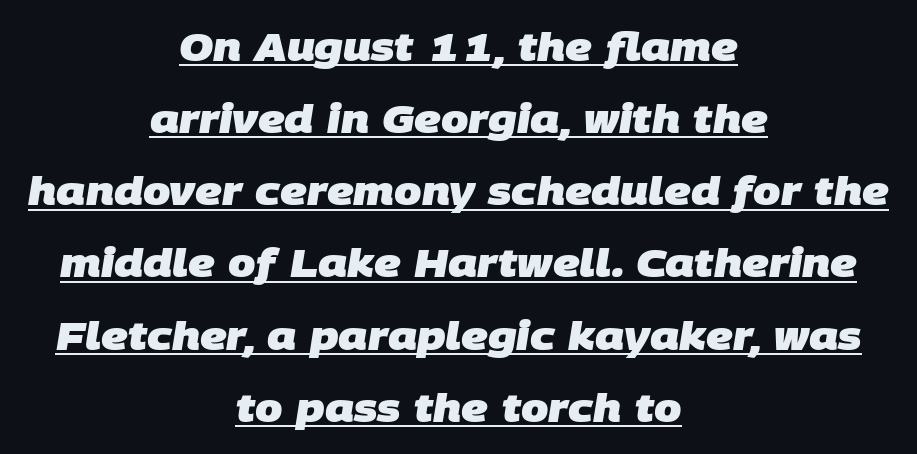
The image shows 39 px heavy sans-serif type; set centered, line spacing 1.85x, normal letter spacing, underlined; low stroke contrast and a large x-height.
